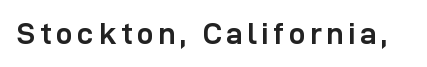
Q: Is the text bold? A: Yes.
Q: Is the text italic (slanted)? A: No, it is upright.
Q: Is the typeface a serif or a sans-serif typeface? A: Sans-serif.
Q: Is the text underlined? A: No.
Q: Width (condensed, normal, or wide)? A: Normal.
Q: Stroke contrast? A: Low.
Q: x-height? A: Medium.
Q: Monospaced? A: No.
